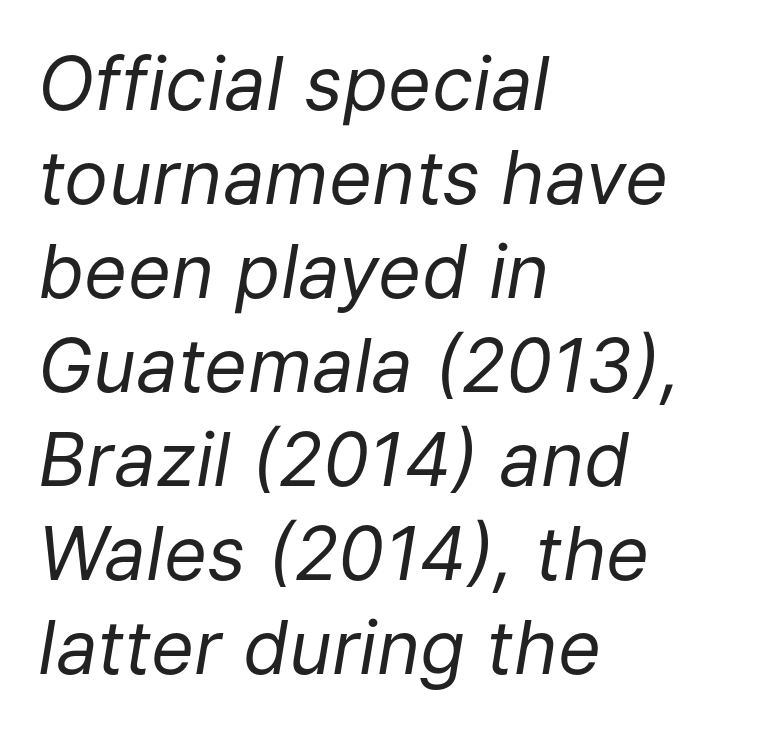
The image shows 74 px regular-weight type, italic (leaning right); set left-aligned, normal line spacing (1.27x), normal letter spacing, not underlined; low stroke contrast and a medium x-height.
